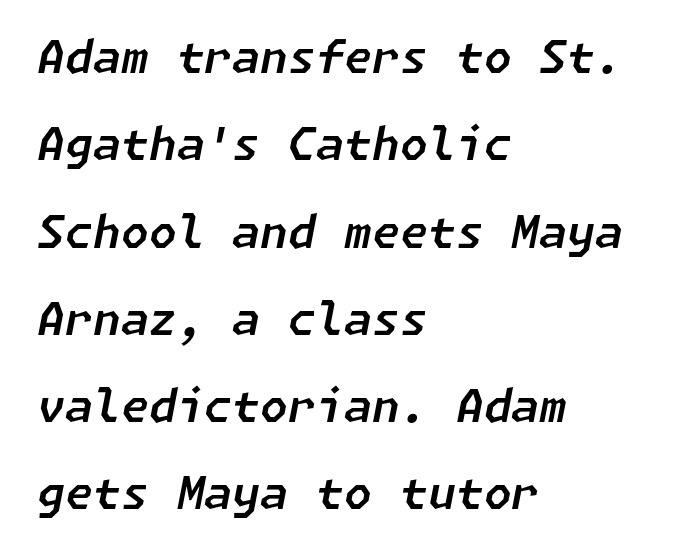
Q: Is the text italic (slanted)? A: Yes, it leans right by about 11 degrees.
Q: Is the text underlined? A: No.
Q: How is the paragraph aligned? A: Left-aligned.
Q: Is the spacing between letters normal or unusually wide? A: Normal.
Q: Is the spacing between lines tight, normal or loose? A: Loose.
Q: Width (condensed, normal, or wide)? A: Normal.
Q: Stroke contrast? A: Low.
Q: x-height? A: Medium.
